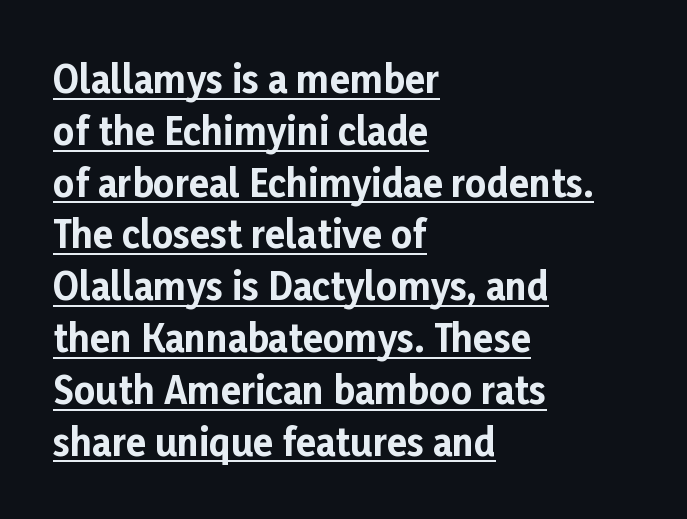
Q: Is the text bold? A: Yes.
Q: Is the text italic (slanted)? A: No, it is upright.
Q: Is the typeface a serif or a sans-serif typeface? A: Sans-serif.
Q: Is the text underlined? A: Yes.
Q: How is the paragraph aligned? A: Left-aligned.
Q: Is the spacing between letters normal or unusually wide? A: Normal.
Q: Is the spacing between lines tight, normal or loose? A: Normal.
Q: Width (condensed, normal, or wide)? A: Normal.
Q: Stroke contrast? A: Low.
Q: x-height? A: Medium.
Q: Monospaced? A: No.
